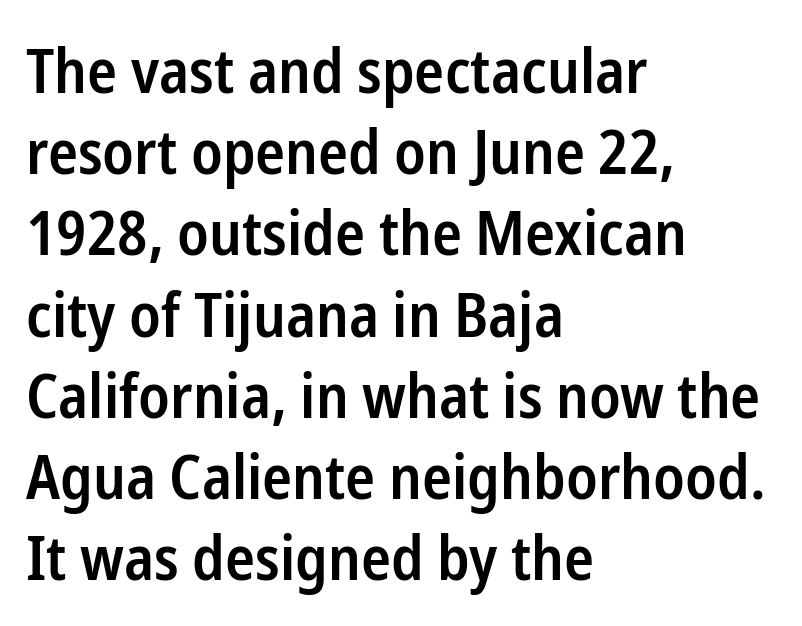
{"serif": "no", "italic": "no", "bold": "semi", "weight": "semibold", "width": "condensed", "stroke_contrast": "low", "x_height": "medium", "monospaced": "no", "underline": "no", "align": "left", "line_spacing": "normal", "line_spacing_ratio": 1.31, "letter_spacing": "normal", "letter_spacing_em": 0.0, "glyph_px": 62}
